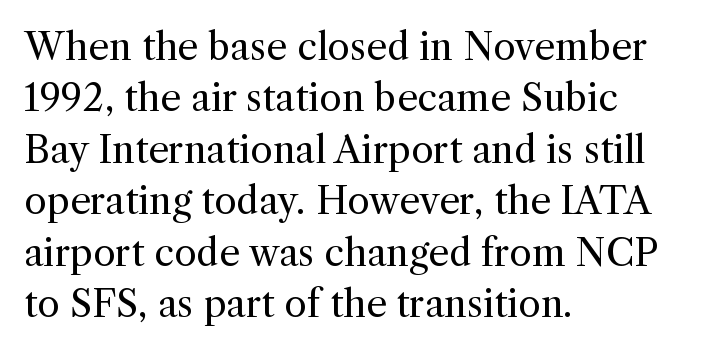
{"serif": "yes", "italic": "no", "bold": "no", "weight": "regular", "width": "normal", "x_height": "medium", "monospaced": "no", "underline": "no", "align": "left", "line_spacing": "normal", "line_spacing_ratio": 1.39, "letter_spacing": "normal", "letter_spacing_em": 0.0, "glyph_px": 37}
